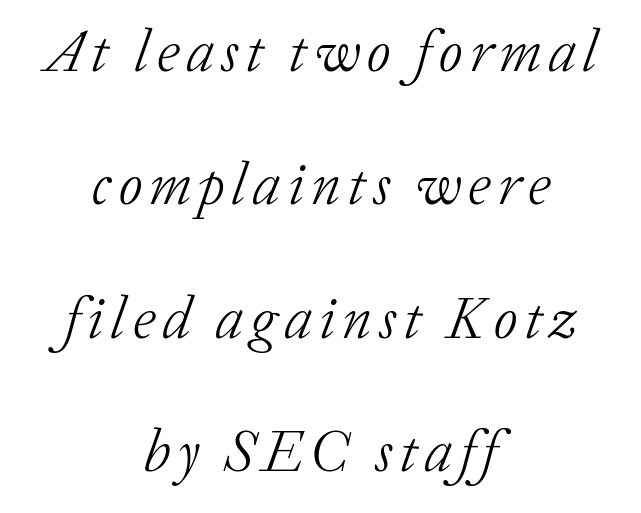
Q: Is the text bold? A: No.
Q: Is the text italic (slanted)? A: Yes, it leans right by about 20 degrees.
Q: Is the typeface a serif or a sans-serif typeface? A: Serif.
Q: Is the text underlined? A: No.
Q: How is the paragraph aligned? A: Centered.
Q: Is the spacing between lines tight, normal or loose? A: Loose.
Q: Width (condensed, normal, or wide)? A: Normal.
Q: Stroke contrast? A: Low.
Q: x-height? A: Medium.
Q: Monospaced? A: No.
